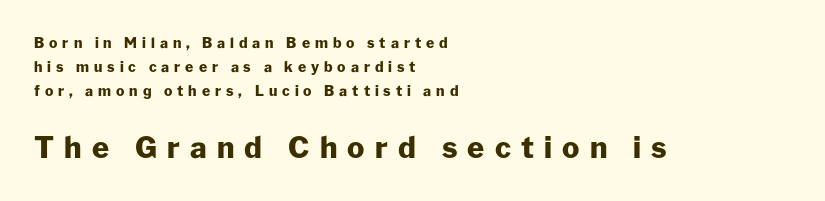
Q: Is the text bold? A: Yes.
Q: Is the text italic (slanted)? A: No, it is upright.
Q: Is the typeface a serif or a sans-serif typeface? A: Sans-serif.
Q: Is the text underlined? A: No.
Q: How is the paragraph aligned? A: Left-aligned.
Q: Is the spacing between letters normal or unusually wide? A: Unusually wide.
Q: Which block of text is set in a larger size, the first (top) or the second (bottom)? A: The second (bottom) one.
Q: Width (condensed, normal, or wide)? A: Normal.
Q: Stroke contrast? A: Low.
Q: x-height? A: Medium.
Q: Monospaced? A: No.
